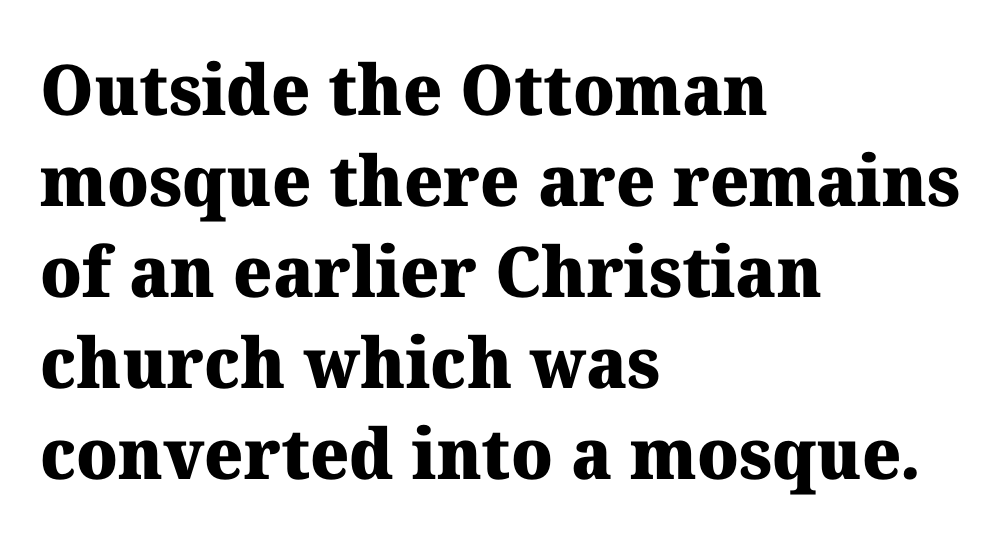
These lines stack with their left ends in a neat column. Bold? Absolutely — the strokes are thick and heavy. Students, note that the glyphs here touch the page at normal intervals. Serif or sans? Serif — the stroke terminals have little feet. Glance below the letters and you will spot only blank space. The face used here is proportionally spaced, like ordinary book or web type.
